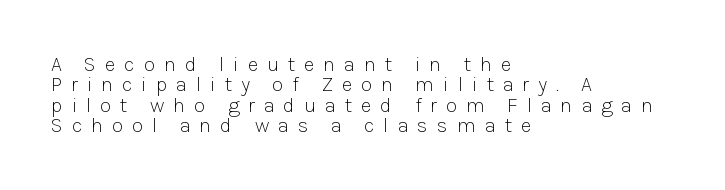
The image shows 21 px text type, upright; set left-aligned, tight line spacing (0.97x), unusually wide letter spacing (+0.42 em), not underlined.
